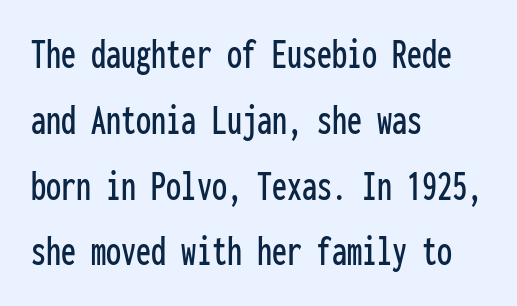
The passage shown is typed in a monospace face where columns stay perfectly aligned. Each word holds together tightly as a unit, with standard inter-letter gaps. This is roman type, the default non-slanted kind. Evenly set lines give the paragraph a standard silhouette. Alignment: flush left. Look at the bottom of the vertical strokes: they stop flat, with no serifs.
